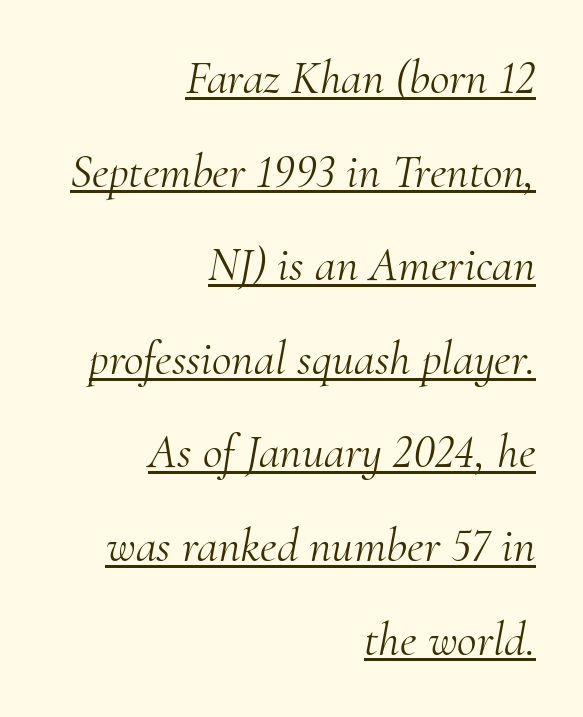
The image shows 48 px light serif type, italic (leaning right); set right-aligned, loose line spacing (1.95x), normal letter spacing, underlined; medium stroke contrast and a small x-height.
